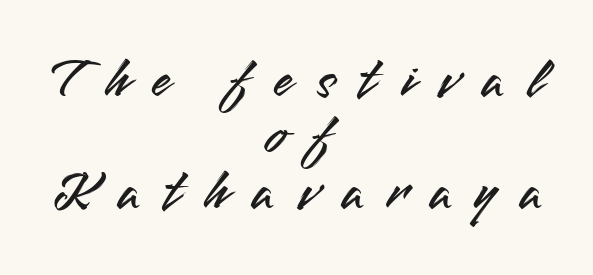
Q: Is the text italic (slanted)? A: Yes.
Q: Is the typeface a serif or a sans-serif typeface? A: Sans-serif.
Q: Is the text underlined? A: No.
Q: How is the paragraph aligned? A: Centered.
Q: Is the spacing between letters normal or unusually wide? A: Unusually wide.
Q: Is the spacing between lines tight, normal or loose? A: Tight.
Q: Width (condensed, normal, or wide)? A: Normal.
Q: Stroke contrast? A: Medium.
Q: x-height? A: Small.
Q: Monospaced? A: No.
